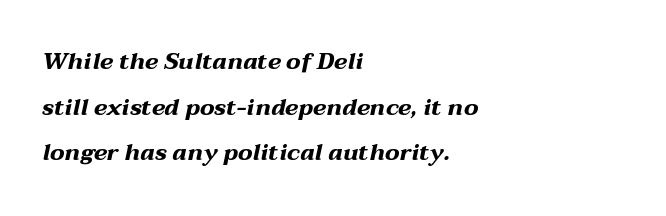
Vertical spacing — loose. A full-strength bold gives these letters their thick strokes. Letter spacing: default. The glyphs look as if they've been sheared to an angle. Short and long lines alike share a common starting point at left. Just letters on the line, the space beneath them empty.
